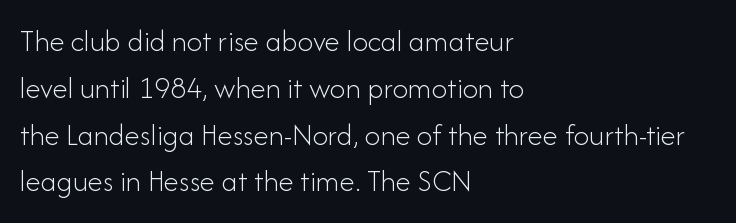
{"serif": "no", "italic": "no", "bold": "no", "weight": "light", "width": "normal", "stroke_contrast": "low", "x_height": "small", "monospaced": "no", "underline": "no", "align": "left", "line_spacing": "normal", "line_spacing_ratio": 1.51, "letter_spacing": "normal", "letter_spacing_em": 0.0, "glyph_px": 31}
